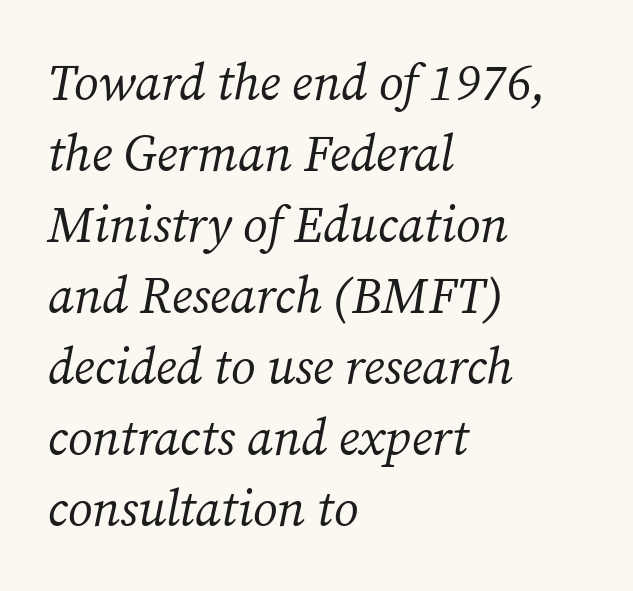
Q: Is the text bold? A: No.
Q: Is the text italic (slanted)? A: Yes, it leans right by about 12 degrees.
Q: Is the typeface a serif or a sans-serif typeface? A: Serif.
Q: Is the text underlined? A: No.
Q: How is the paragraph aligned? A: Left-aligned.
Q: Is the spacing between letters normal or unusually wide? A: Normal.
Q: Is the spacing between lines tight, normal or loose? A: Normal.
Q: Width (condensed, normal, or wide)? A: Normal.
Q: Stroke contrast? A: Medium.
Q: x-height? A: Medium.
Q: Monospaced? A: No.
